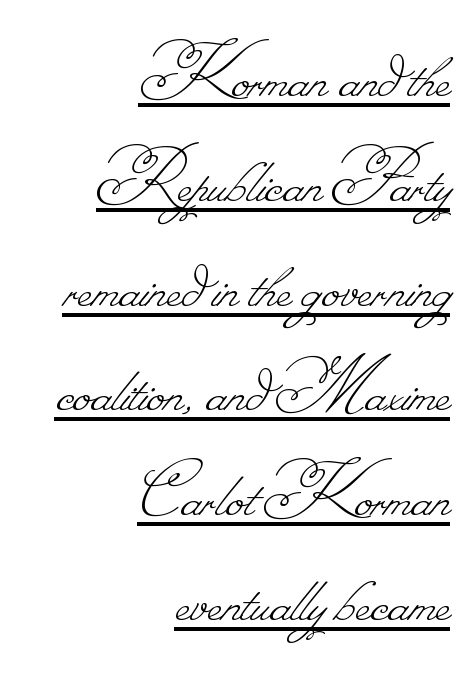
Decoration check: the copy is underlined. This is not heavy type; no bold has been used. These lines sit exactly where default settings would place them. The lines are quadded right. The rendering uses natural spacing where letterforms have individual widths. The gaps between neighbouring characters are ordinary and unremarkable.
